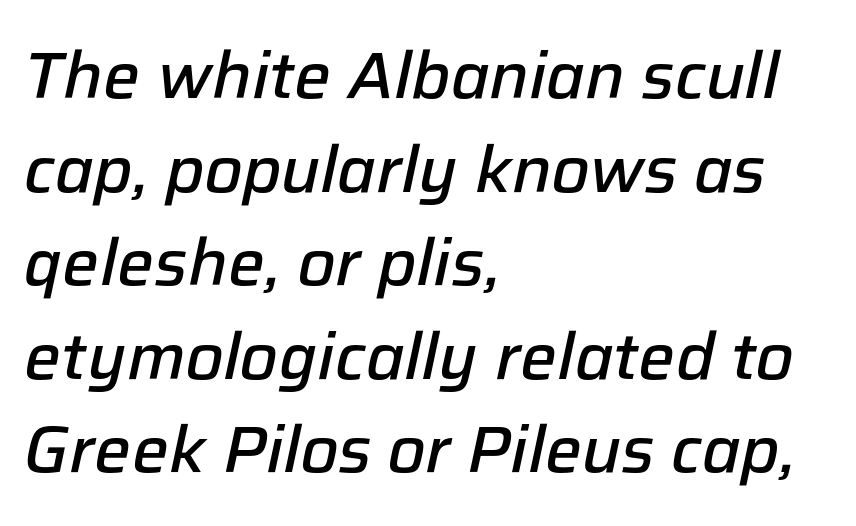
Q: Is the text bold? A: Semi-bold.
Q: Is the text italic (slanted)? A: Yes, it leans right by about 12 degrees.
Q: Is the text underlined? A: No.
Q: How is the paragraph aligned? A: Left-aligned.
Q: Is the spacing between letters normal or unusually wide? A: Normal.
Q: Is the spacing between lines tight, normal or loose? A: Normal.
Q: Width (condensed, normal, or wide)? A: Normal.
Q: Stroke contrast? A: Low.
Q: x-height? A: Medium.
Q: Monospaced? A: No.
